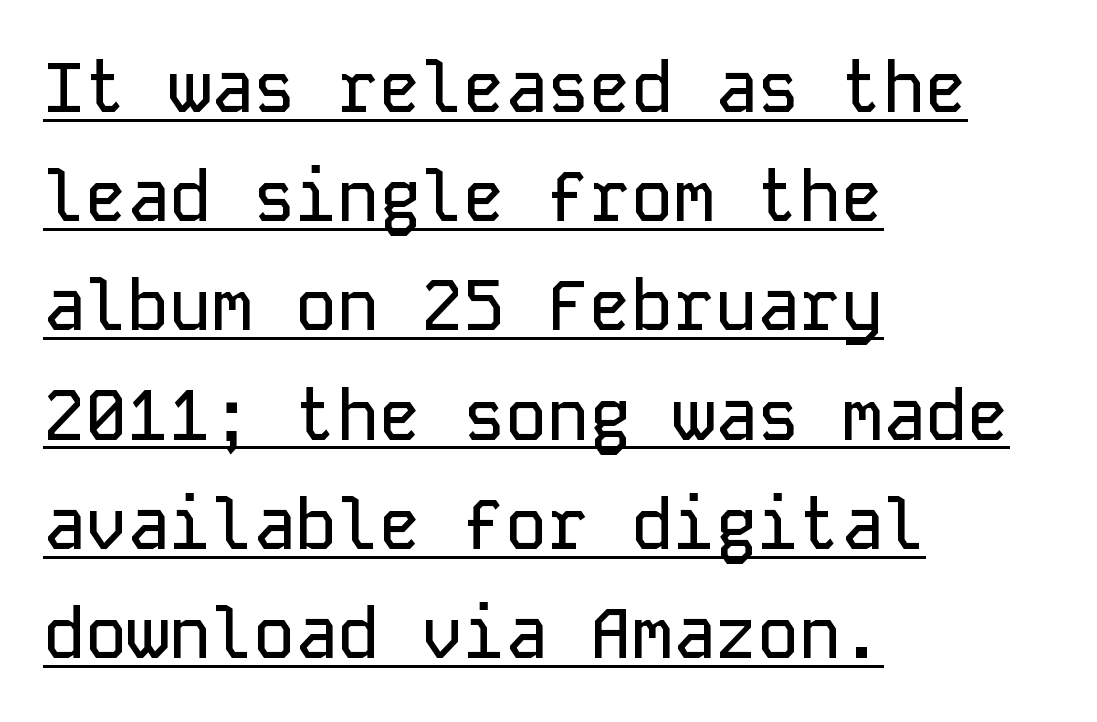
Q: Is the text italic (slanted)? A: No, it is upright.
Q: Is the typeface a serif or a sans-serif typeface? A: Sans-serif.
Q: Is the text underlined? A: Yes.
Q: How is the paragraph aligned? A: Left-aligned.
Q: Is the spacing between letters normal or unusually wide? A: Normal.
Q: Is the spacing between lines tight, normal or loose? A: Normal.
Q: Width (condensed, normal, or wide)? A: Normal.
Q: Stroke contrast? A: Low.
Q: x-height? A: Medium.
Q: Monospaced? A: Yes.
